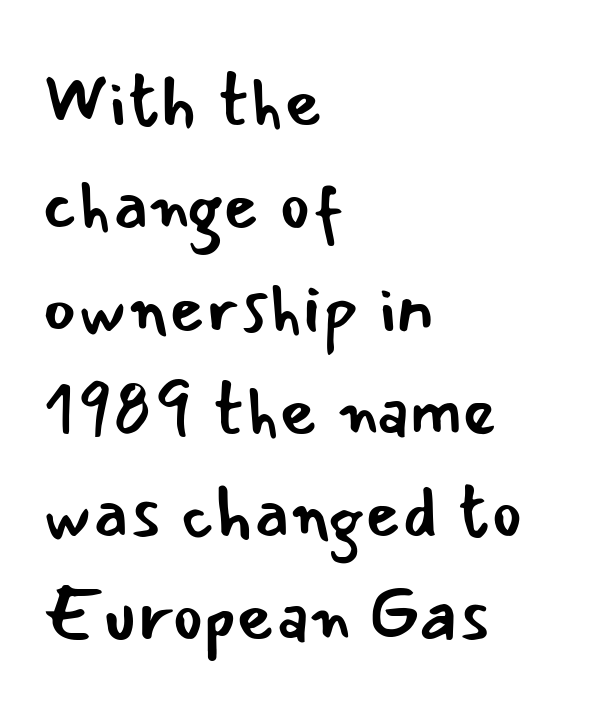
Character widths vary here, with narrow letters taking less room than wide ones. A typesetter would label this face a sans. Honestly, the letter spacing is just normal — you wouldn't notice it. The passage shown is not underscored anywhere. The rows are spaced the way most documents space them. The paragraph shown leans on its left margin.
